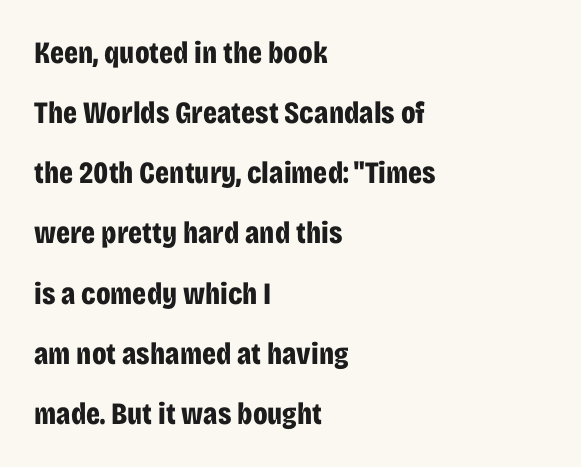
{"serif": "no", "italic": "no", "bold": "yes", "weight": "bold", "width": "condensed", "stroke_contrast": "low", "x_height": "large", "monospaced": "no", "underline": "no", "align": "left", "line_spacing": "loose", "line_spacing_ratio": 1.94, "letter_spacing": "normal", "letter_spacing_em": 0.0, "glyph_px": 31}
